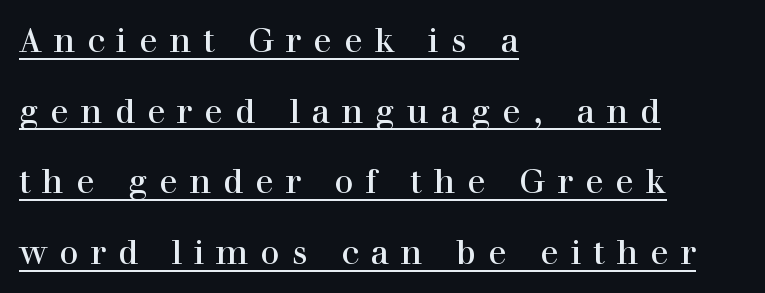
{"serif": "yes", "italic": "no", "bold": "no", "weight": "regular", "width": "normal", "stroke_contrast": "high", "x_height": "medium", "monospaced": "no", "underline": "yes", "align": "left", "line_spacing": "loose", "line_spacing_ratio": 2.08, "letter_spacing": "wide", "letter_spacing_em": 0.35, "glyph_px": 34}
